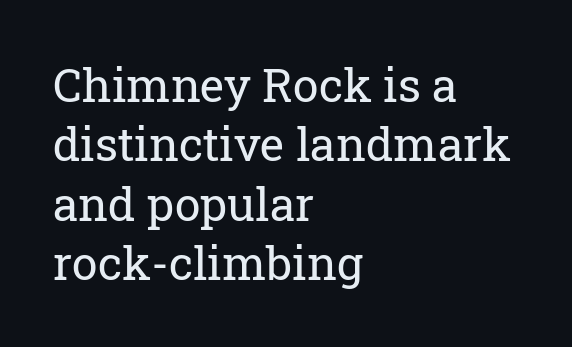
{"serif": "yes", "italic": "no", "bold": "no", "weight": "regular", "width": "normal", "stroke_contrast": "low", "x_height": "medium", "monospaced": "no", "underline": "no", "align": "left", "line_spacing": "normal", "line_spacing_ratio": 1.29, "letter_spacing": "normal", "letter_spacing_em": 0.0, "glyph_px": 46}
